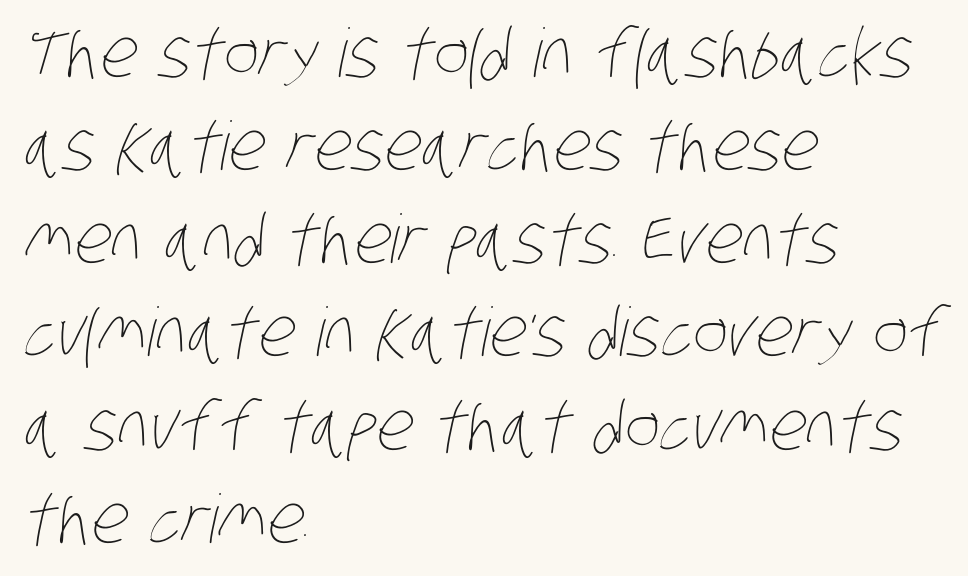
Q: Is the text bold? A: No.
Q: Is the text underlined? A: No.
Q: How is the paragraph aligned? A: Left-aligned.
Q: Is the spacing between letters normal or unusually wide? A: Normal.
Q: Is the spacing between lines tight, normal or loose? A: Normal.
Q: Width (condensed, normal, or wide)? A: Condensed.
Q: Stroke contrast? A: Low.
Q: x-height? A: Large.
Q: Monospaced? A: No.
